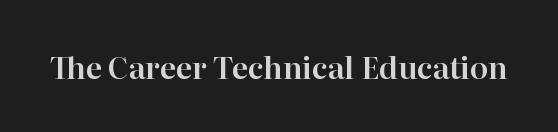
{"serif": "yes", "italic": "no", "width": "normal", "stroke_contrast": "high", "x_height": "medium", "monospaced": "no", "underline": "no", "letter_spacing": "normal", "letter_spacing_em": 0.0, "glyph_px": 30}
